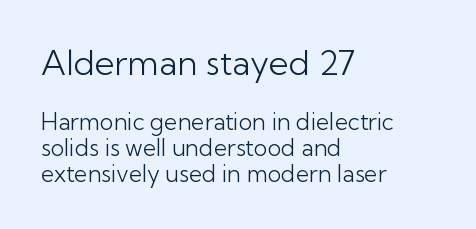
Q: Is the text bold? A: No.
Q: Is the text italic (slanted)? A: No, it is upright.
Q: Is the typeface a serif or a sans-serif typeface? A: Sans-serif.
Q: Is the text underlined? A: No.
Q: How is the paragraph aligned? A: Left-aligned.
Q: Is the spacing between letters normal or unusually wide? A: Normal.
Q: Is the spacing between lines tight, normal or loose? A: Tight.
Q: Which block of text is set in a larger size, the first (top) or the second (bottom)? A: The first (top) one.
Q: Width (condensed, normal, or wide)? A: Normal.
Q: Stroke contrast? A: Low.
Q: x-height? A: Medium.
Q: Monospaced? A: No.
